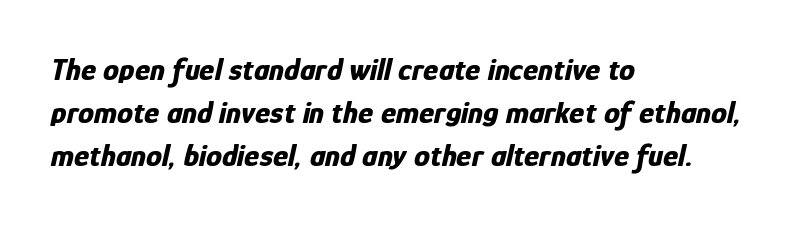
{"italic": "yes", "lean": "right", "slant_degrees": 12, "bold": "yes", "weight": "bold", "width": "condensed", "stroke_contrast": "low", "x_height": "medium", "monospaced": "no", "underline": "no", "align": "left", "line_spacing": "normal", "line_spacing_ratio": 1.35, "letter_spacing": "normal", "letter_spacing_em": 0.0, "glyph_px": 32}
